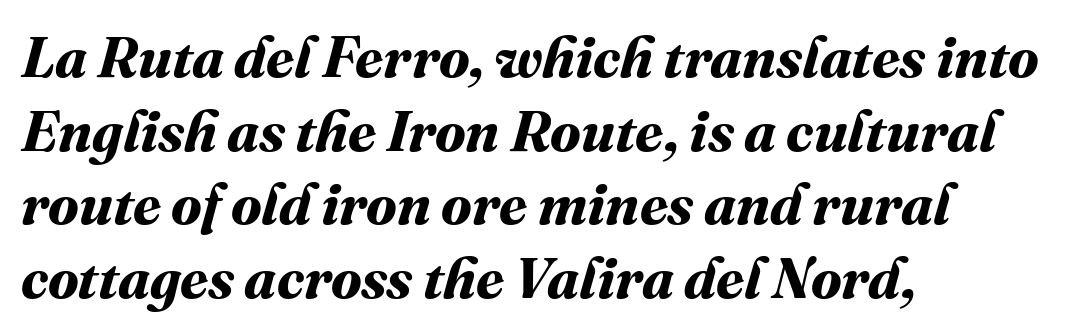
Heavy-handed strokes throughout: this text is bold. Each new line begins a customary step beneath the previous one. Left-aligned paragraph, ragged on the right. The glyphs are unaccompanied by any horizontal stroke below them.
